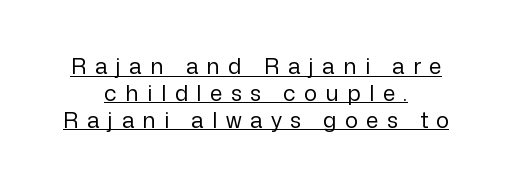
The image shows 22 px text type, upright; set centered, line spacing 1.22x, unusually wide letter spacing (+0.39 em), underlined.
